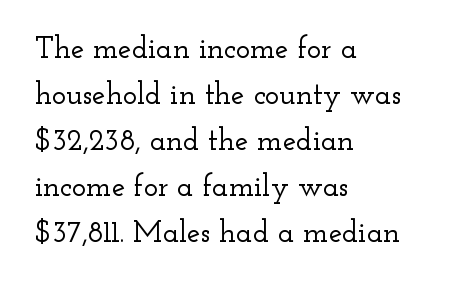
Q: Is the text italic (slanted)? A: No, it is upright.
Q: Is the typeface a serif or a sans-serif typeface? A: Serif.
Q: Is the text underlined? A: No.
Q: How is the paragraph aligned? A: Left-aligned.
Q: Is the spacing between letters normal or unusually wide? A: Normal.
Q: Is the spacing between lines tight, normal or loose? A: Normal.
Q: Width (condensed, normal, or wide)? A: Wide.
Q: Stroke contrast? A: Low.
Q: x-height? A: Small.
Q: Monospaced? A: No.
